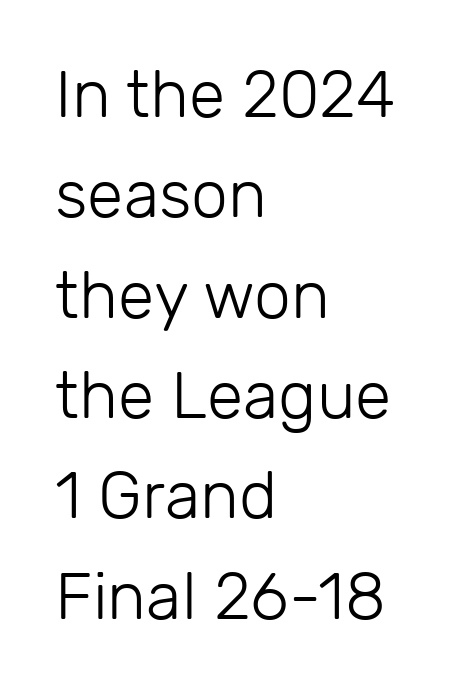
{"serif": "no", "italic": "no", "bold": "no", "weight": "light", "width": "normal", "stroke_contrast": "low", "x_height": "medium", "monospaced": "no", "underline": "no", "align": "left", "line_spacing": "normal", "line_spacing_ratio": 1.52, "letter_spacing": "normal", "letter_spacing_em": 0.0, "glyph_px": 66}
